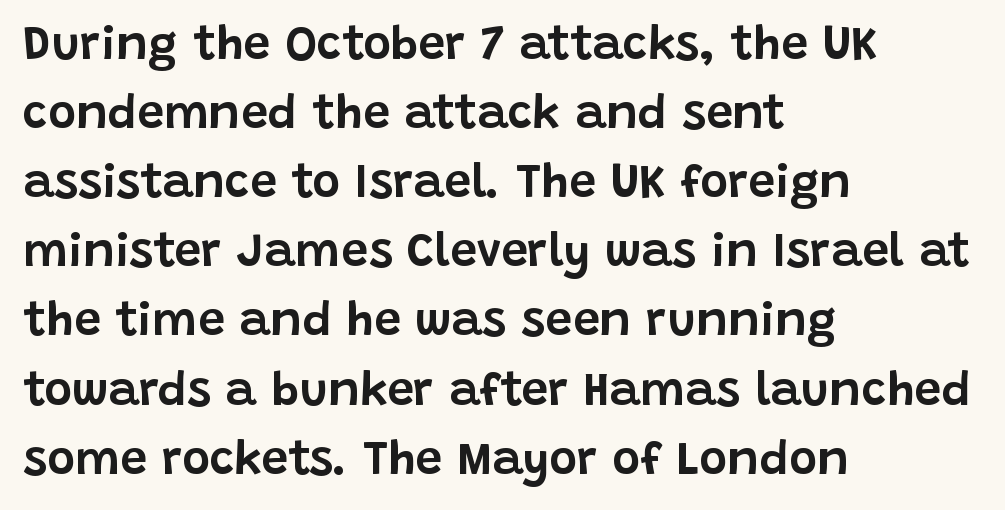
Q: Is the text italic (slanted)? A: No, it is upright.
Q: Is the typeface a serif or a sans-serif typeface? A: Sans-serif.
Q: Is the text underlined? A: No.
Q: How is the paragraph aligned? A: Left-aligned.
Q: Is the spacing between letters normal or unusually wide? A: Normal.
Q: Is the spacing between lines tight, normal or loose? A: Normal.
Q: Width (condensed, normal, or wide)? A: Normal.
Q: Stroke contrast? A: Low.
Q: x-height? A: Large.
Q: Monospaced? A: No.
